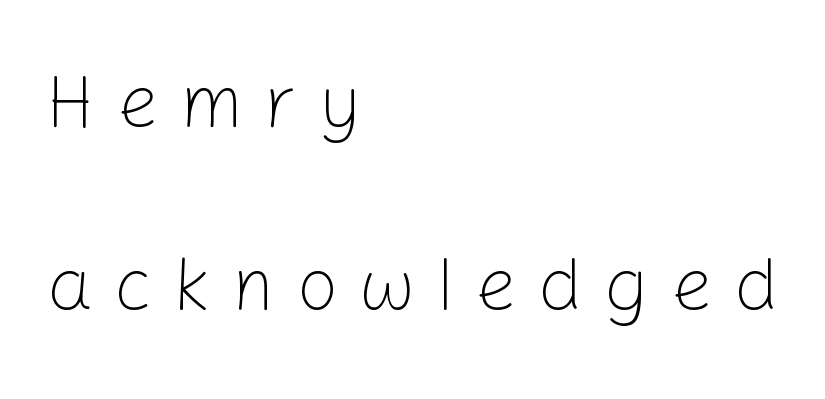
Q: Is the text bold? A: No.
Q: Is the text italic (slanted)? A: No, it is upright.
Q: Is the typeface a serif or a sans-serif typeface? A: Sans-serif.
Q: Is the text underlined? A: No.
Q: How is the paragraph aligned? A: Left-aligned.
Q: Is the spacing between letters normal or unusually wide? A: Unusually wide.
Q: Is the spacing between lines tight, normal or loose? A: Loose.
Q: Width (condensed, normal, or wide)? A: Normal.
Q: Stroke contrast? A: Low.
Q: x-height? A: Medium.
Q: Monospaced? A: No.
